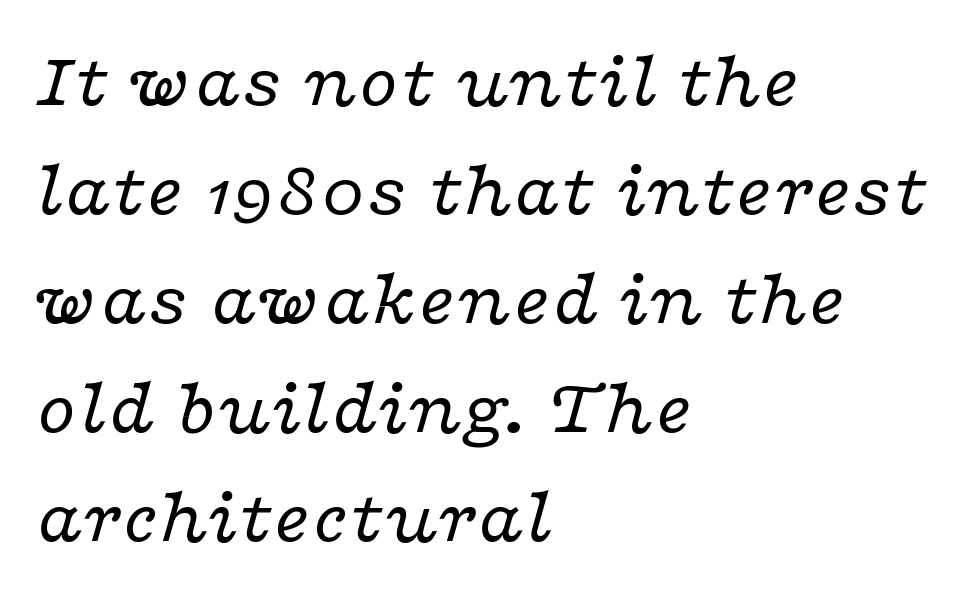
Vertical stems look standard width or narrower in stroke. Typeset ragged right — the left edge is the straight one. The face used here is proportionally spaced, like ordinary book or web type. The foot of each line stays bare and open. Glyph-to-glyph distance matches everyday printed text.
